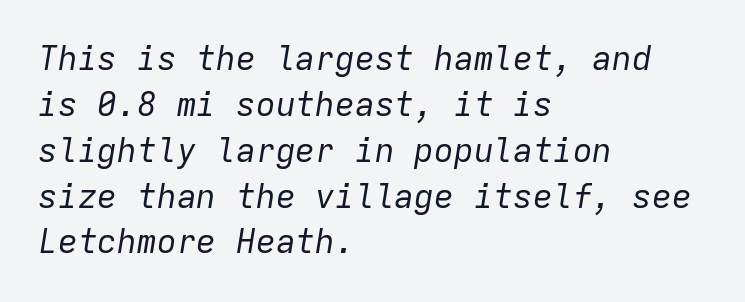
The image shows 33 px regular-weight type, italic (leaning right), monospaced; set left-aligned, normal line spacing (1.39x), normal letter spacing, not underlined; low stroke contrast and a medium x-height.
